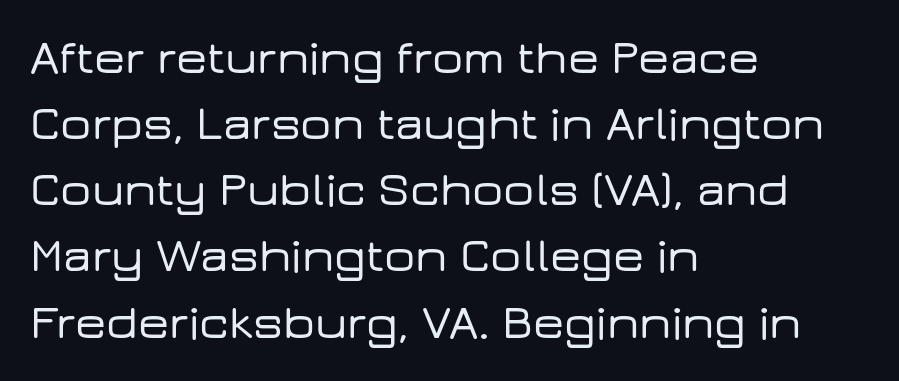
{"serif": "no", "italic": "no", "width": "wide", "stroke_contrast": "low", "x_height": "medium", "monospaced": "no", "underline": "no", "align": "left", "line_spacing": "normal", "line_spacing_ratio": 1.35, "letter_spacing": "normal", "letter_spacing_em": 0.0, "glyph_px": 49}
